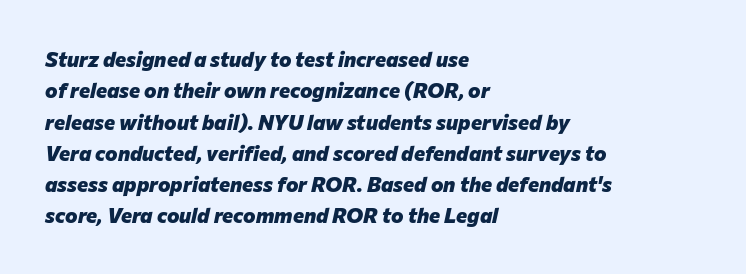
This block has exactly the height ordinary leading produces. Check under the words: just untouched page. Is the block centered? No — it sits flush against the left margin. Words appear dense and cohesive because spacing is normal. Compared with ordinary roman type, these characters are visibly tilted.
